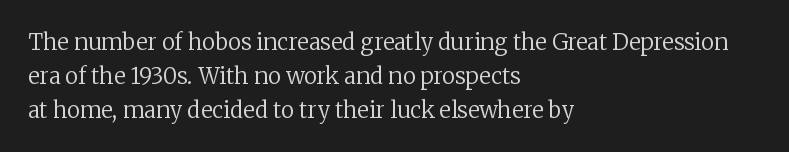
Q: Is the text bold? A: No.
Q: Is the text italic (slanted)? A: No, it is upright.
Q: Is the text underlined? A: No.
Q: How is the paragraph aligned? A: Left-aligned.
Q: Is the spacing between letters normal or unusually wide? A: Normal.
Q: Is the spacing between lines tight, normal or loose? A: Normal.
